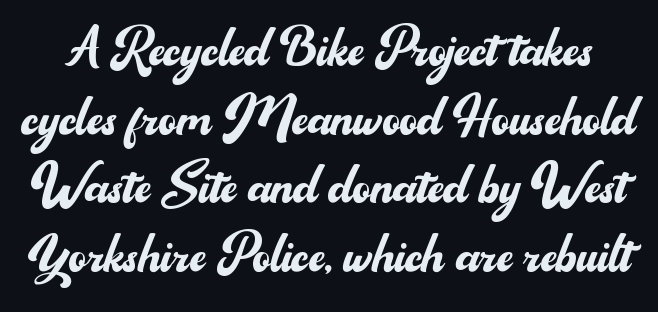
Q: Is the text bold? A: No.
Q: Is the text italic (slanted)? A: Yes.
Q: Is the typeface a serif or a sans-serif typeface? A: Sans-serif.
Q: Is the text underlined? A: No.
Q: Is the spacing between letters normal or unusually wide? A: Normal.
Q: Is the spacing between lines tight, normal or loose? A: Tight.
Q: Width (condensed, normal, or wide)? A: Normal.
Q: Stroke contrast? A: Medium.
Q: x-height? A: Small.
Q: Monospaced? A: No.
